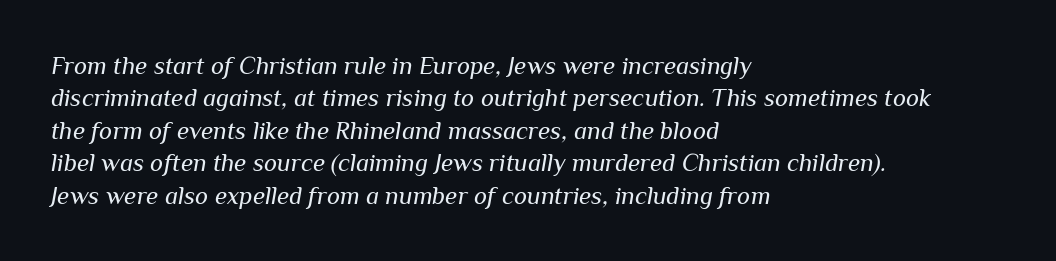
The image shows 25 px text type, italic (leaning right); set left-aligned, normal line spacing (1.3x), normal letter spacing, not underlined.
